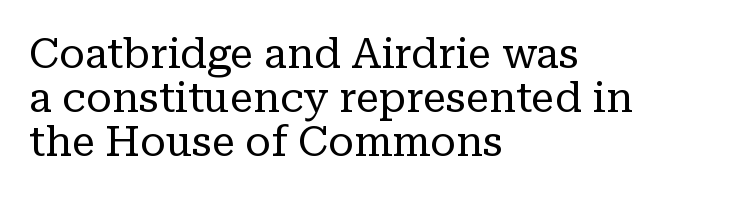
Q: Is the text bold? A: No.
Q: Is the text italic (slanted)? A: No, it is upright.
Q: Is the typeface a serif or a sans-serif typeface? A: Serif.
Q: Is the text underlined? A: No.
Q: How is the paragraph aligned? A: Left-aligned.
Q: Is the spacing between letters normal or unusually wide? A: Normal.
Q: Is the spacing between lines tight, normal or loose? A: Tight.
Q: Width (condensed, normal, or wide)? A: Normal.
Q: Stroke contrast? A: Low.
Q: x-height? A: Medium.
Q: Monospaced? A: No.
